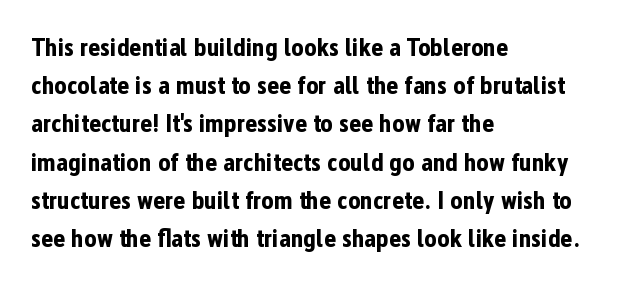
Q: Is the text bold? A: Yes.
Q: Is the text italic (slanted)? A: No, it is upright.
Q: Is the text underlined? A: No.
Q: How is the paragraph aligned? A: Left-aligned.
Q: Is the spacing between letters normal or unusually wide? A: Normal.
Q: Is the spacing between lines tight, normal or loose? A: Normal.
